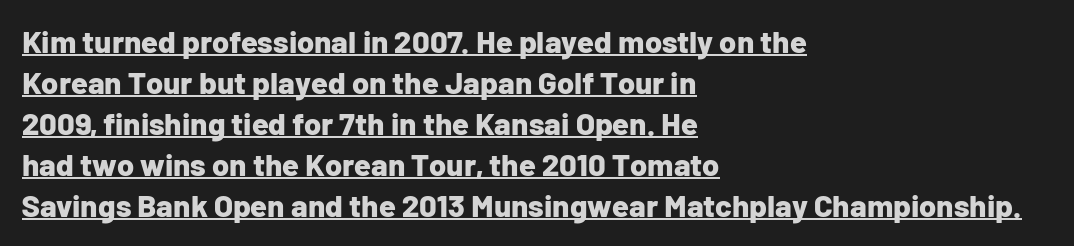
{"serif": "no", "italic": "no", "bold": "yes", "weight": "bold", "width": "normal", "stroke_contrast": "low", "x_height": "medium", "monospaced": "no", "underline": "yes", "align": "left", "line_spacing": "normal", "line_spacing_ratio": 1.32, "letter_spacing": "normal", "letter_spacing_em": 0.0, "glyph_px": 31}
